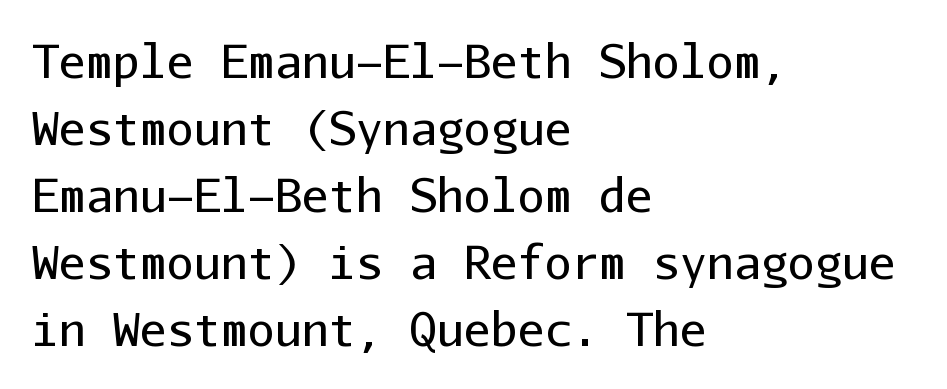
Q: Is the text bold? A: No.
Q: Is the text italic (slanted)? A: No, it is upright.
Q: Is the typeface a serif or a sans-serif typeface? A: Sans-serif.
Q: Is the text underlined? A: No.
Q: How is the paragraph aligned? A: Left-aligned.
Q: Is the spacing between letters normal or unusually wide? A: Normal.
Q: Is the spacing between lines tight, normal or loose? A: Normal.
Q: Width (condensed, normal, or wide)? A: Normal.
Q: Stroke contrast? A: Low.
Q: x-height? A: Medium.
Q: Monospaced? A: Yes.
